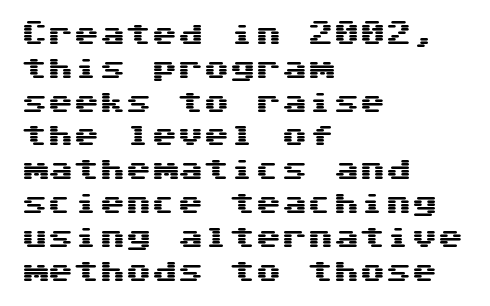
Q: Is the text italic (slanted)? A: No, it is upright.
Q: Is the text underlined? A: No.
Q: How is the paragraph aligned? A: Left-aligned.
Q: Is the spacing between letters normal or unusually wide? A: Normal.
Q: Is the spacing between lines tight, normal or loose? A: Normal.
